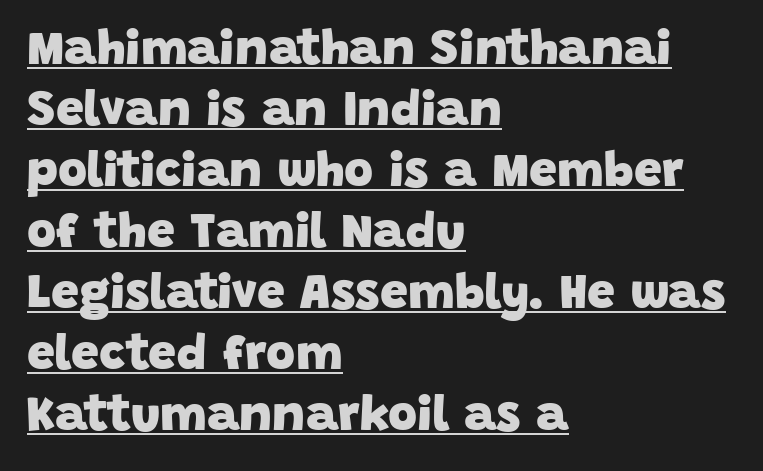
{"serif": "no", "bold": "yes", "weight": "heavy", "width": "normal", "stroke_contrast": "low", "x_height": "large", "monospaced": "no", "underline": "yes", "align": "left", "line_spacing_ratio": 1.22, "letter_spacing": "normal", "letter_spacing_em": 0.0, "glyph_px": 50}
